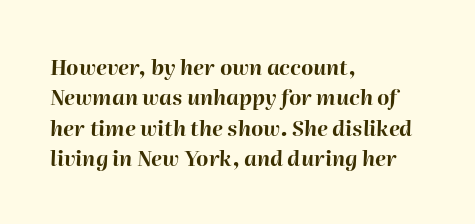
The image shows 21 px bold type, italic (leaning right); set left-aligned, normal line spacing (1.45x), normal letter spacing, not underlined.
